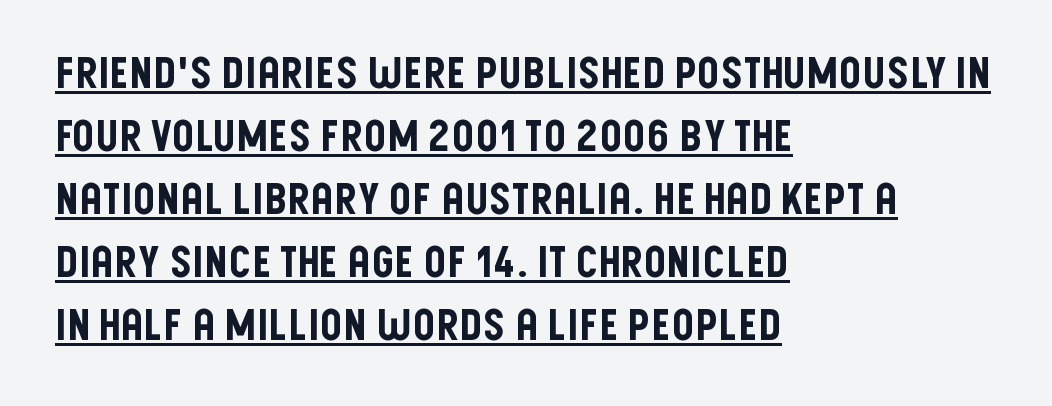
The image shows 44 px condensed sans-serif type, upright; set left-aligned, normal line spacing (1.43x), normal letter spacing, underlined; low stroke contrast and a large x-height.
